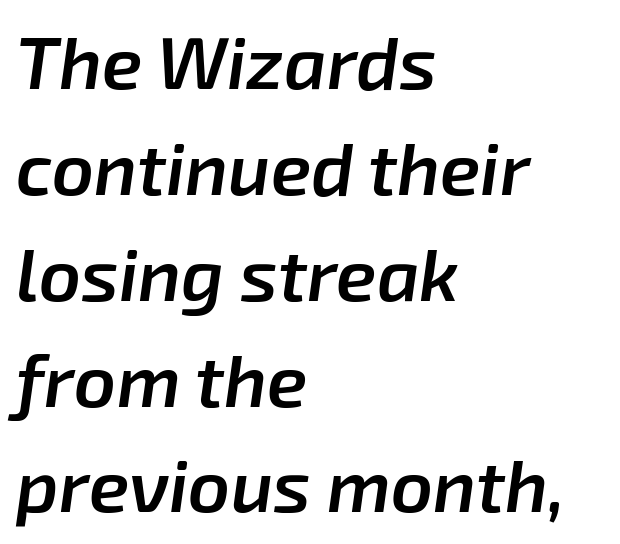
The image shows 73 px semibold type, italic (leaning right); set left-aligned, normal line spacing (1.45x), normal letter spacing, not underlined; low stroke contrast and a medium x-height.
